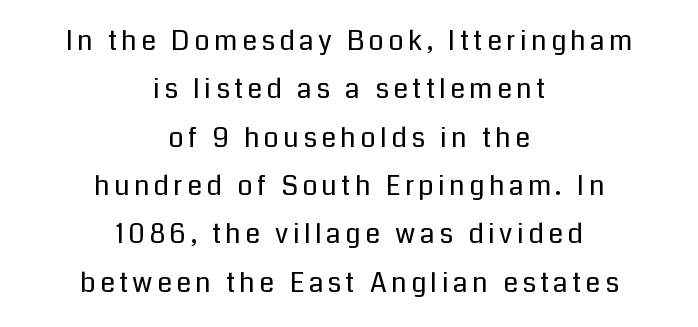
The rendering positions every line midway between the sides. Heaviness? Minimal to ordinary, like unemphasized prose. Do the letters lean? They stand straight. Any mark beneath the type? The region is blank.
